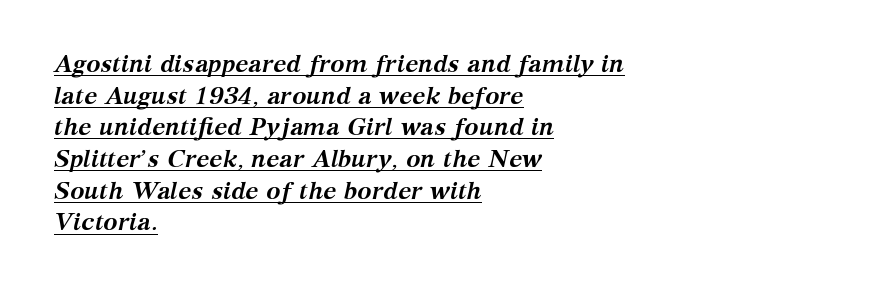
Glance below the letters and you will spot a drawn line. Casual observation: everything's shoved over to the left. Default kerning and tracking; the words read as compact shapes. If you drew a line through each stem, it would be angled. Notice how thick the strokes are: this is what a full bold looks like.
